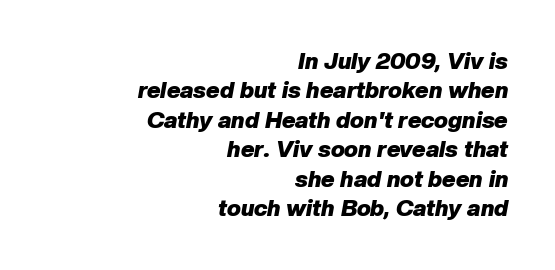
{"italic": "yes", "lean": "right", "slant_degrees": 10, "bold": "yes", "underline": "no", "align": "right", "line_spacing": "normal", "line_spacing_ratio": 1.28, "letter_spacing": "normal", "letter_spacing_em": 0.0, "glyph_px": 23}
